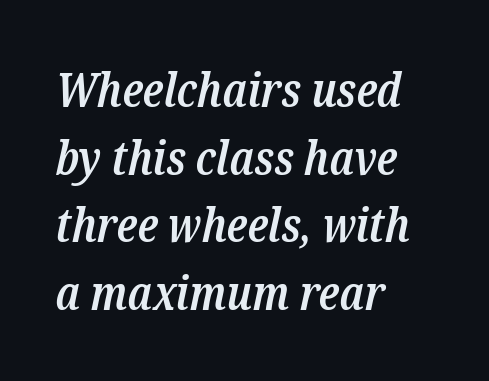
{"serif": "yes", "italic": "yes", "lean": "right", "slant_degrees": 12, "bold": "semi", "weight": "semibold", "width": "condensed", "stroke_contrast": "low", "x_height": "medium", "monospaced": "no", "underline": "no", "align": "left", "line_spacing": "normal", "line_spacing_ratio": 1.41, "letter_spacing": "normal", "letter_spacing_em": 0.0, "glyph_px": 48}
